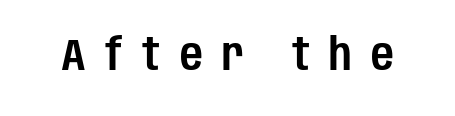
The type sits square on the baseline with zero lean. Character widths vary here, with narrow letters taking less room than wide ones. Substantial extra tracking has been applied to these lines. Descender tails drop into unmarked territory. The rendering shows plain stroke endings on the letterforms — a sans-serif design.
